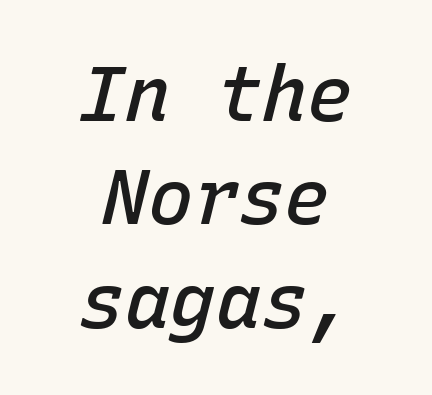
The image shows 76 px semibold type, italic (leaning right), monospaced; set centered, normal line spacing (1.36x), normal letter spacing, not underlined; low stroke contrast and a medium x-height.
